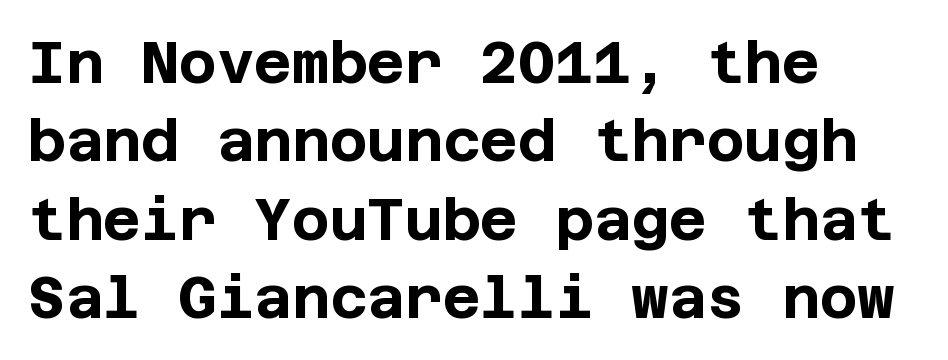
Q: Is the text bold? A: Yes.
Q: Is the text italic (slanted)? A: No, it is upright.
Q: Is the typeface a serif or a sans-serif typeface? A: Sans-serif.
Q: Is the text underlined? A: No.
Q: How is the paragraph aligned? A: Left-aligned.
Q: Is the spacing between letters normal or unusually wide? A: Normal.
Q: Is the spacing between lines tight, normal or loose? A: Normal.
Q: Width (condensed, normal, or wide)? A: Normal.
Q: Stroke contrast? A: Low.
Q: x-height? A: Large.
